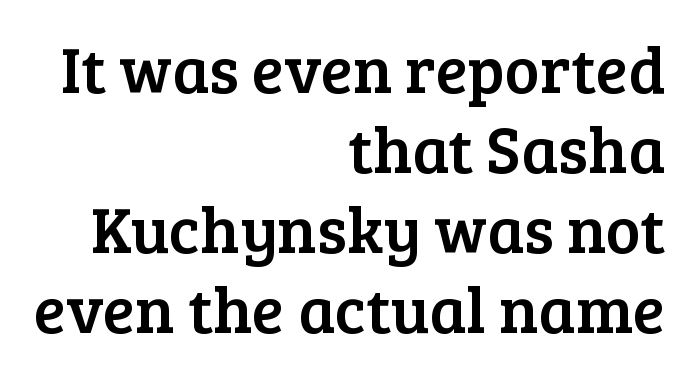
The glyphs in this specimen are seriffed. Letter spacing: default. Note the varied advance widths — an 'i' is clearly narrower than an 'm'. These lines were composed using upright roman letters. The strip under each line holds only bare page.
